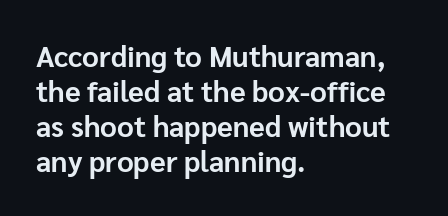
{"serif": "no", "italic": "no", "bold": "yes", "weight": "bold", "width": "normal", "stroke_contrast": "low", "x_height": "medium", "monospaced": "no", "underline": "no", "align": "left", "line_spacing_ratio": 1.21, "letter_spacing": "normal", "letter_spacing_em": 0.0, "glyph_px": 29}
